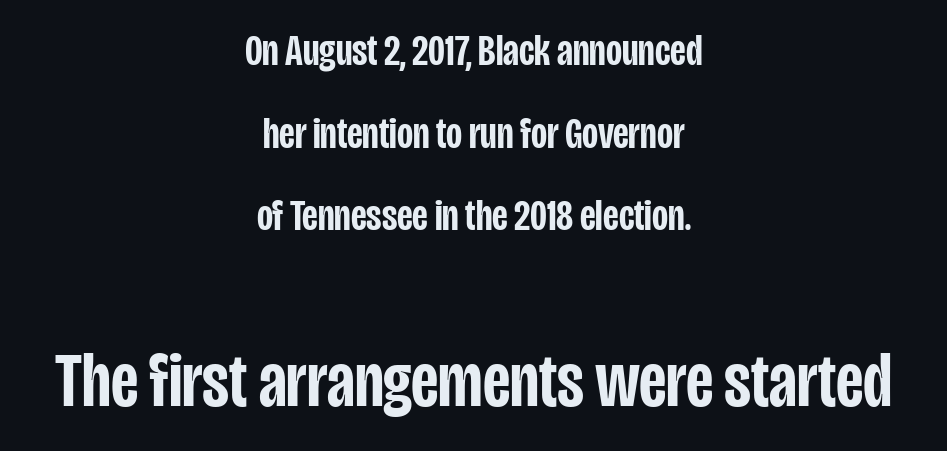
The letters stand straight up with perfectly vertical stems. Think of a printed novel: that variable character pitch is what you see here. Honestly, the letter spacing is just normal — you wouldn't notice it. Weight check: semibold — heavier than regular, not quite bold. The characters display no serif detailing; their extremities are plain. Bare-footed words on every line.
